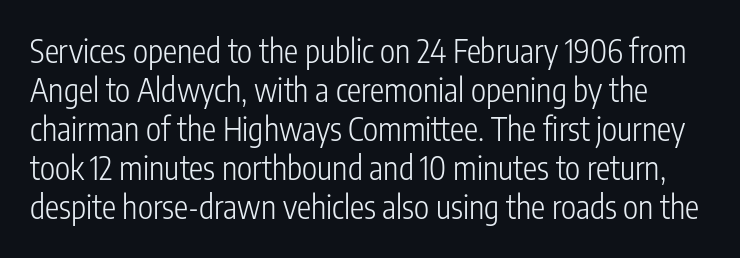
Q: Is the text bold? A: No.
Q: Is the text italic (slanted)? A: No, it is upright.
Q: Is the typeface a serif or a sans-serif typeface? A: Sans-serif.
Q: Is the text underlined? A: No.
Q: Is the spacing between letters normal or unusually wide? A: Normal.
Q: Width (condensed, normal, or wide)? A: Condensed.
Q: Stroke contrast? A: Low.
Q: x-height? A: Medium.
Q: Monospaced? A: No.
